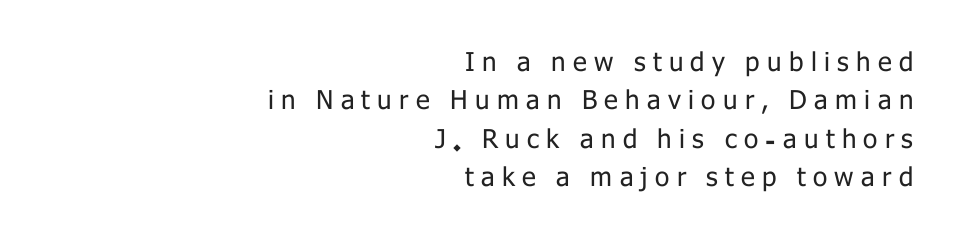
Tracking here is generous; glyphs stand well apart from one another. Alignment: flush right. Whoever set this chose a conventional vertical rhythm. The specimen omits any rule beneath the text block's lines. Nope, not italic — everything's standing straight.
